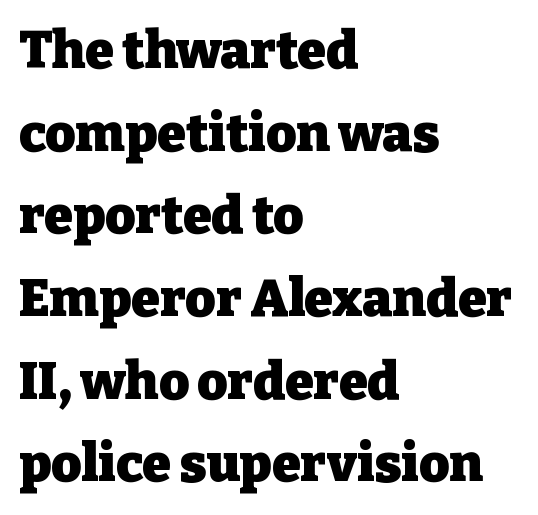
The image shows 52 px heavy serif type, upright; set left-aligned, normal line spacing (1.59x), normal letter spacing, not underlined; low stroke contrast and a medium x-height.
